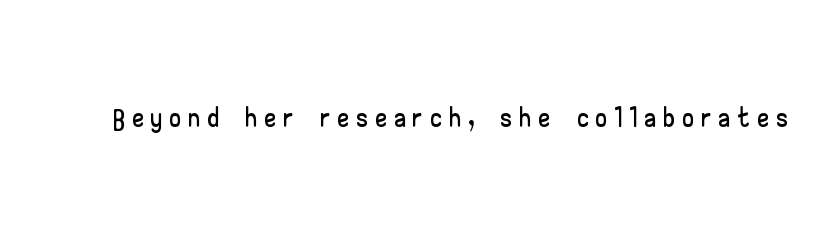
Q: Is the text italic (slanted)? A: No, it is upright.
Q: Is the typeface a serif or a sans-serif typeface? A: Sans-serif.
Q: Is the text underlined? A: No.
Q: Is the spacing between letters normal or unusually wide? A: Unusually wide.
Q: Width (condensed, normal, or wide)? A: Wide.
Q: Stroke contrast? A: Low.
Q: x-height? A: Small.
Q: Monospaced? A: No.
